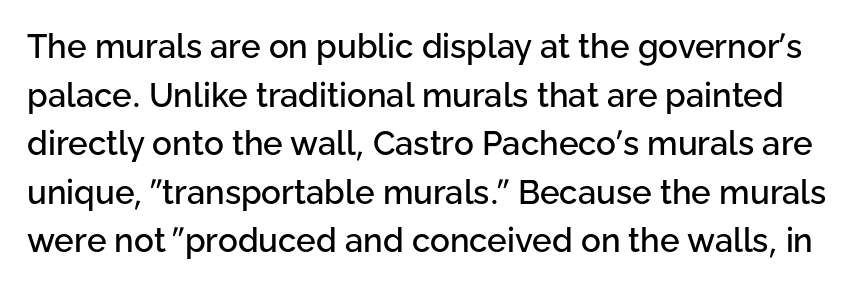
{"serif": "no", "italic": "no", "width": "normal", "stroke_contrast": "low", "x_height": "medium", "monospaced": "no", "underline": "no", "line_spacing": "normal", "line_spacing_ratio": 1.47, "letter_spacing": "normal", "letter_spacing_em": 0.0, "glyph_px": 33}
